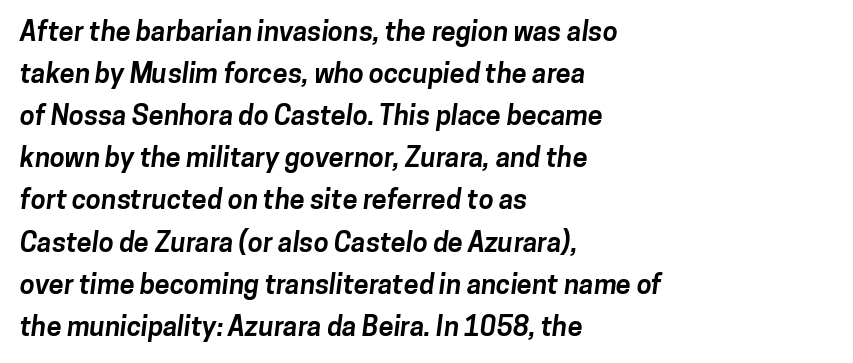
The image shows 27 px bold type; set left-aligned, normal line spacing (1.56x), normal letter spacing, not underlined.
